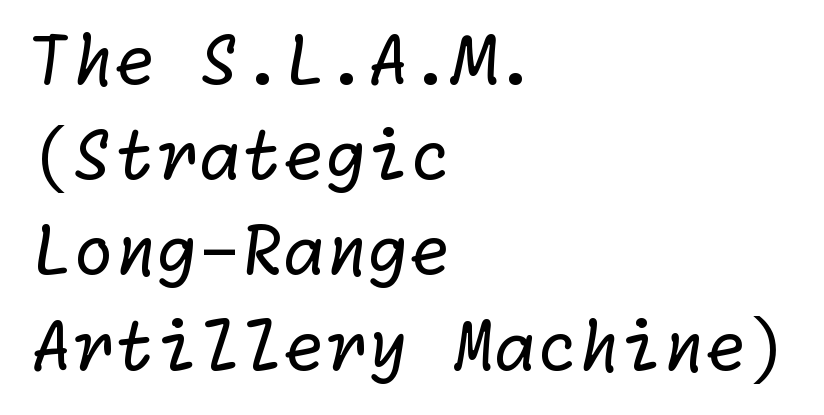
{"serif": "no", "bold": "no", "weight": "regular", "width": "normal", "stroke_contrast": "low", "x_height": "medium", "underline": "no", "align": "left", "line_spacing": "normal", "line_spacing_ratio": 1.4, "letter_spacing": "normal", "letter_spacing_em": 0.0, "glyph_px": 68}
